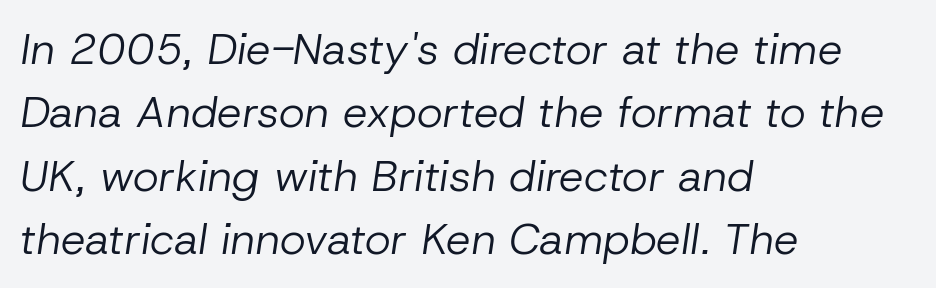
Each new line begins a customary step beneath the previous one. Underline: absent. The specimen reads as italic at a glance. Is this a heavy cut? Hardly; it is regular or lighter.
